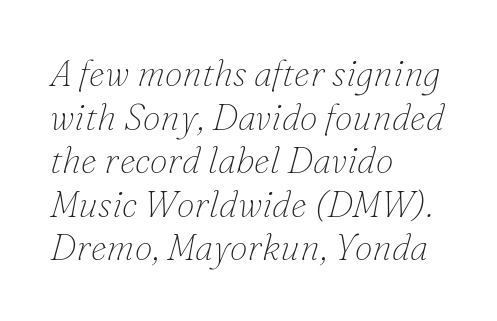
{"serif": "yes", "italic": "yes", "lean": "right", "slant_degrees": 16, "bold": "no", "weight": "thin", "width": "normal", "stroke_contrast": "low", "x_height": "small", "monospaced": "no", "underline": "no", "align": "left", "line_spacing_ratio": 1.21, "letter_spacing": "normal", "letter_spacing_em": 0.0, "glyph_px": 36}
